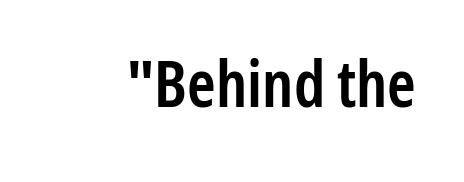
{"serif": "no", "italic": "no", "bold": "semi", "weight": "semibold", "width": "condensed", "stroke_contrast": "low", "x_height": "medium", "monospaced": "no", "underline": "no", "letter_spacing": "normal", "letter_spacing_em": 0.0, "glyph_px": 64}
